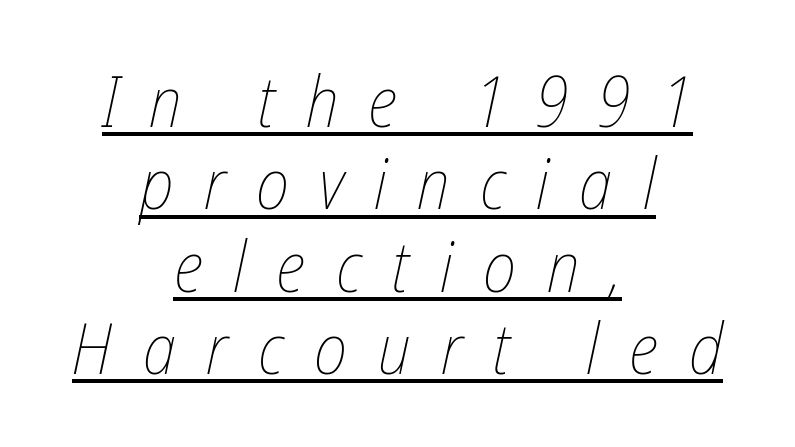
{"italic": "yes", "lean": "right", "slant_degrees": 12, "bold": "no", "weight": "thin", "width": "condensed", "stroke_contrast": "low", "x_height": "medium", "monospaced": "no", "underline": "yes", "align": "center", "line_spacing_ratio": 1.16, "letter_spacing": "wide", "letter_spacing_em": 0.43, "glyph_px": 71}
